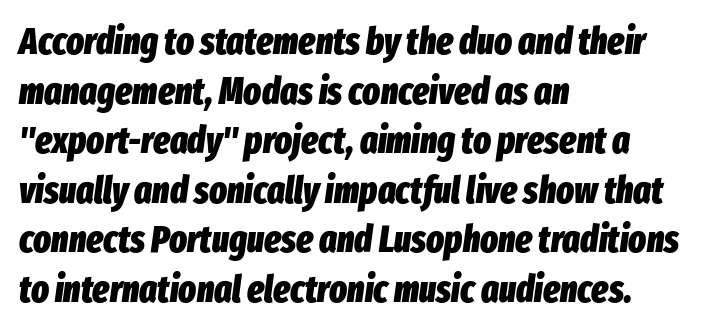
{"italic": "yes", "lean": "right", "slant_degrees": 8, "bold": "yes", "weight": "heavy", "width": "condensed", "stroke_contrast": "low", "x_height": "medium", "monospaced": "no", "underline": "no", "align": "left", "line_spacing": "normal", "line_spacing_ratio": 1.34, "letter_spacing": "normal", "letter_spacing_em": 0.0, "glyph_px": 37}
